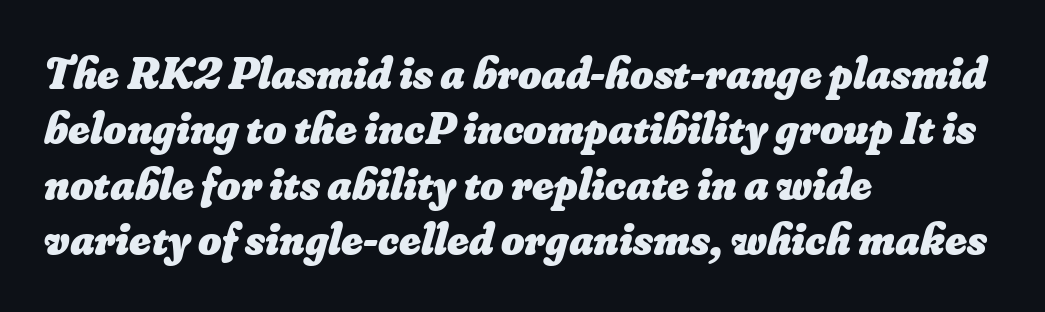
{"bold": "yes", "weight": "heavy", "width": "normal", "stroke_contrast": "low", "x_height": "small", "monospaced": "no", "underline": "no", "align": "left", "line_spacing_ratio": 1.23, "letter_spacing": "normal", "letter_spacing_em": 0.0, "glyph_px": 45}
